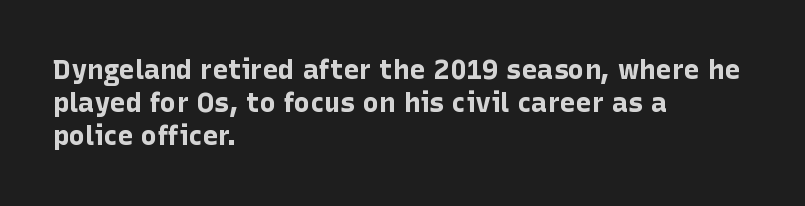
There is no visible air inserted between adjacent glyphs. In terms of weight, the rendering is a true, heavy bold. Visually the block forms a straight wall on the left and a jagged coastline on the right. Lines of text with bare space underneath. If you drew a line through each stem, it would be perfectly vertical.
